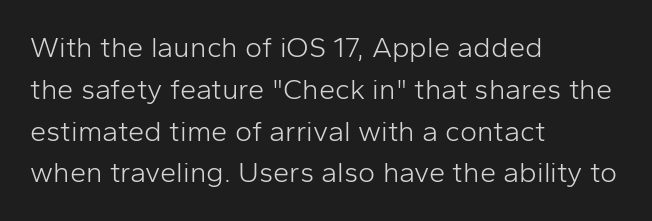
{"serif": "no", "italic": "no", "bold": "no", "weight": "light", "width": "normal", "stroke_contrast": "low", "x_height": "medium", "monospaced": "no", "underline": "no", "align": "left", "line_spacing": "normal", "line_spacing_ratio": 1.44, "letter_spacing": "normal", "letter_spacing_em": 0.0, "glyph_px": 29}
